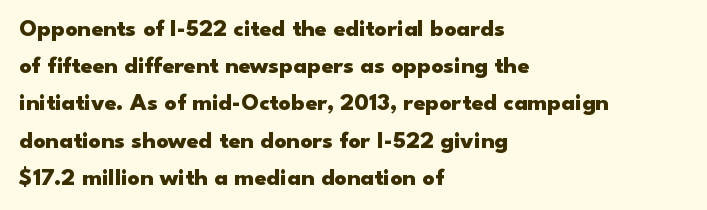
Q: Is the text bold? A: Yes.
Q: Is the text italic (slanted)? A: No, it is upright.
Q: Is the text underlined? A: No.
Q: How is the paragraph aligned? A: Left-aligned.
Q: Is the spacing between letters normal or unusually wide? A: Normal.
Q: Is the spacing between lines tight, normal or loose? A: Normal.
